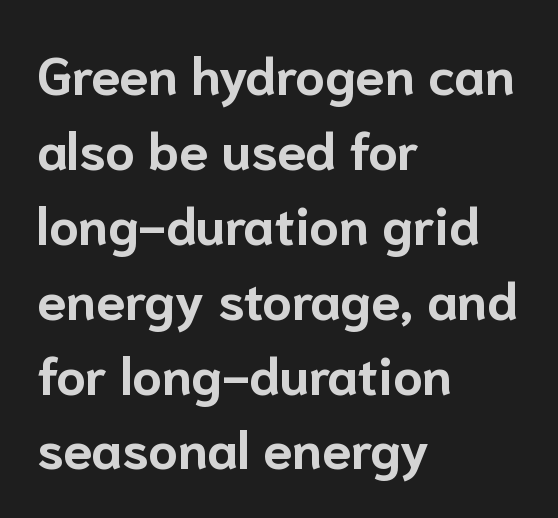
Q: Is the text bold? A: Yes.
Q: Is the text italic (slanted)? A: No, it is upright.
Q: Is the typeface a serif or a sans-serif typeface? A: Sans-serif.
Q: Is the text underlined? A: No.
Q: How is the paragraph aligned? A: Left-aligned.
Q: Is the spacing between letters normal or unusually wide? A: Normal.
Q: Is the spacing between lines tight, normal or loose? A: Normal.
Q: Width (condensed, normal, or wide)? A: Normal.
Q: Stroke contrast? A: Low.
Q: x-height? A: Medium.
Q: Monospaced? A: No.
